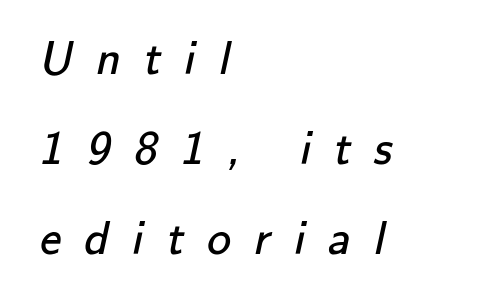
{"serif": "no", "bold": "no", "weight": "regular", "width": "normal", "stroke_contrast": "low", "x_height": "small", "monospaced": "no", "underline": "no", "align": "left", "line_spacing_ratio": 1.88, "letter_spacing": "wide", "letter_spacing_em": 0.48, "glyph_px": 48}
